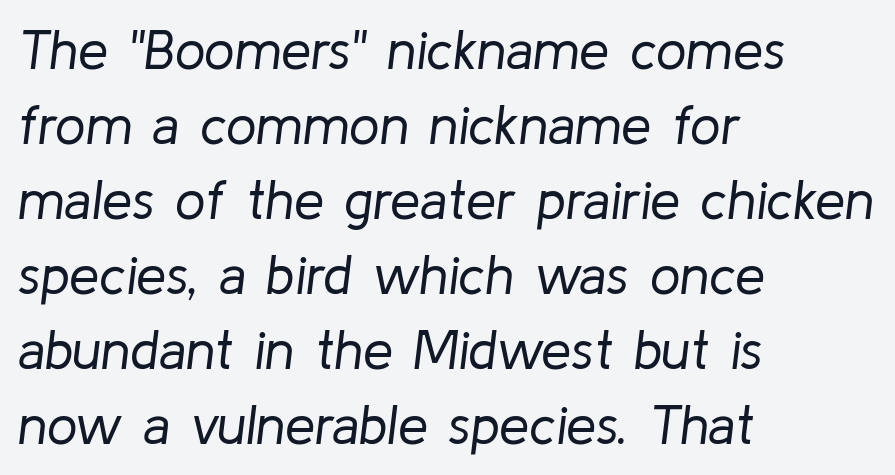
{"italic": "yes", "lean": "right", "slant_degrees": 8, "bold": "no", "weight": "regular", "width": "normal", "stroke_contrast": "low", "x_height": "medium", "monospaced": "no", "underline": "no", "align": "left", "line_spacing": "normal", "line_spacing_ratio": 1.39, "letter_spacing": "normal", "letter_spacing_em": 0.0, "glyph_px": 54}
